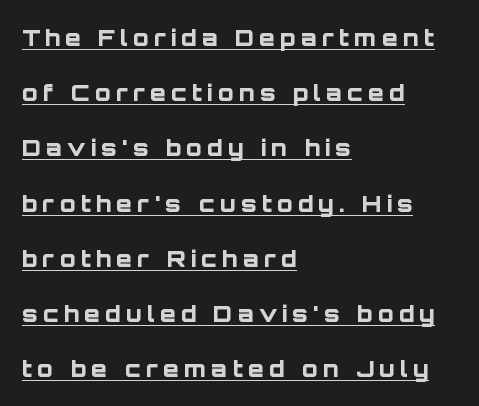
{"italic": "no", "bold": "yes", "underline": "yes", "align": "left", "line_spacing": "loose", "line_spacing_ratio": 2.4, "letter_spacing": "wide", "letter_spacing_em": 0.22, "glyph_px": 23}
